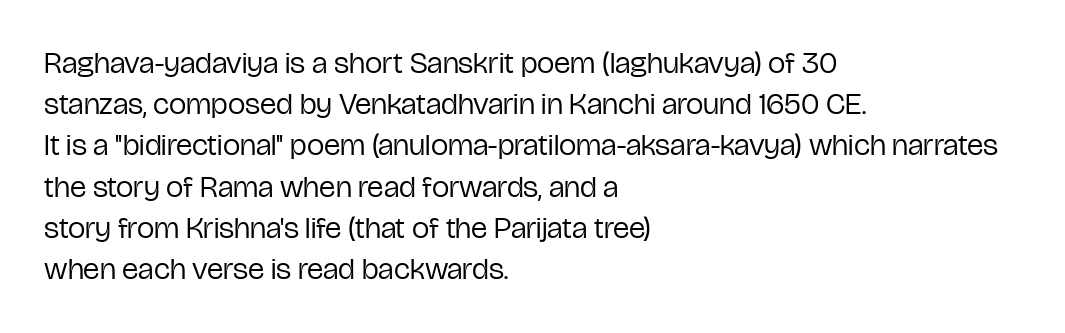
The image shows 31 px regular-weight, condensed sans-serif type, upright; set left-aligned, normal line spacing (1.33x), normal letter spacing, not underlined; low stroke contrast and a medium x-height.
